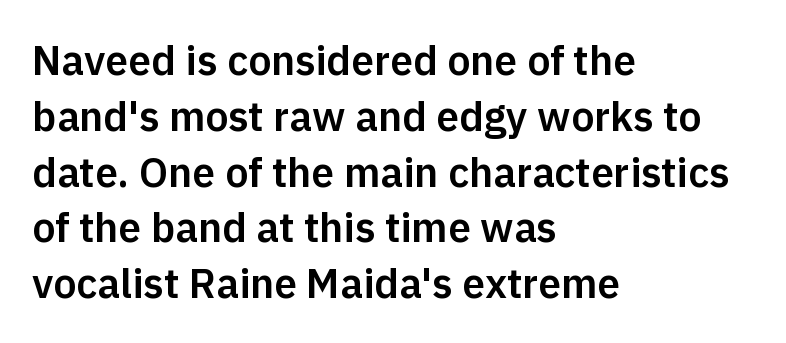
The image shows 41 px sans-serif type, upright; set left-aligned, normal line spacing (1.36x), normal letter spacing, not underlined; low stroke contrast and a medium x-height.
